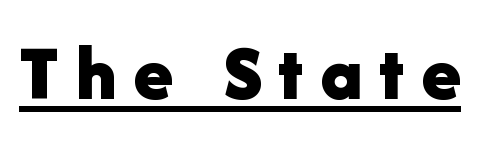
{"serif": "no", "italic": "no", "bold": "yes", "weight": "bold", "width": "normal", "stroke_contrast": "low", "x_height": "medium", "monospaced": "no", "underline": "yes", "letter_spacing": "wide", "letter_spacing_em": 0.21, "glyph_px": 80}
